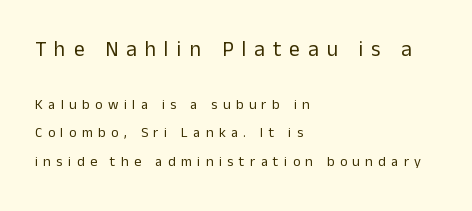
Q: Is the text bold? A: No.
Q: Is the text italic (slanted)? A: No, it is upright.
Q: Is the text underlined? A: No.
Q: How is the paragraph aligned? A: Left-aligned.
Q: Is the spacing between letters normal or unusually wide? A: Unusually wide.
Q: Is the spacing between lines tight, normal or loose? A: Loose.
Q: Which block of text is set in a larger size, the first (top) or the second (bottom)? A: The first (top) one.
